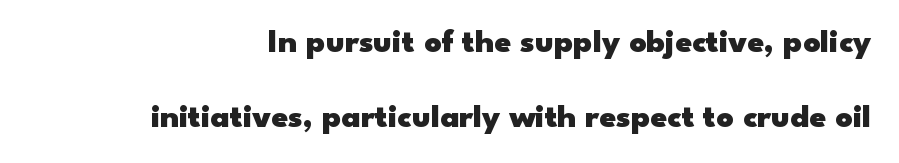
The image shows 33 px heavy, wide sans-serif type, upright; set loose line spacing (2.27x), normal letter spacing, not underlined; low stroke contrast and a small x-height.
